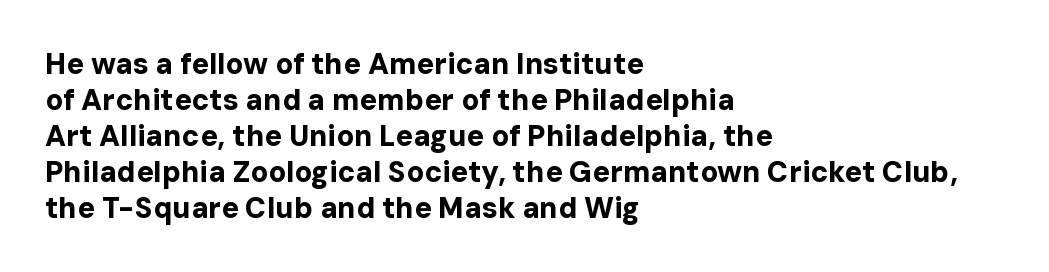
{"serif": "no", "italic": "no", "bold": "yes", "weight": "bold", "width": "normal", "stroke_contrast": "low", "x_height": "medium", "monospaced": "no", "underline": "no", "align": "left", "line_spacing_ratio": 1.24, "letter_spacing": "normal", "letter_spacing_em": 0.0, "glyph_px": 29}
